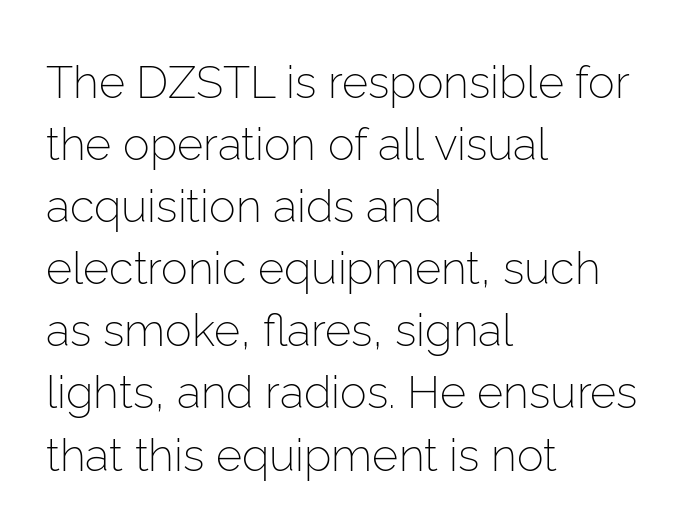
The image shows 45 px light sans-serif type, upright; set left-aligned, normal line spacing (1.38x), normal letter spacing, not underlined; low stroke contrast and a medium x-height.
